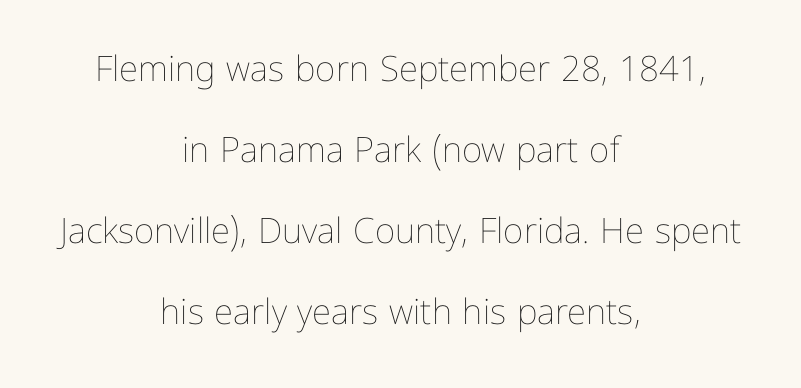
The image shows 35 px thin type, upright; set centered, loose line spacing (2.31x), normal letter spacing, not underlined; low stroke contrast and a medium x-height.
